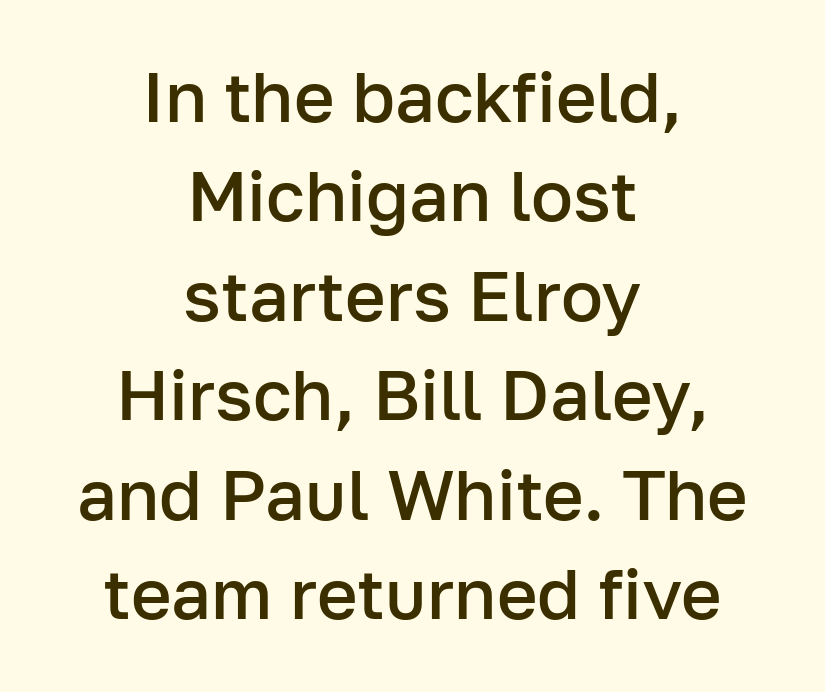
The image shows 70 px semibold sans-serif type, upright; set centered, normal line spacing (1.42x), normal letter spacing, not underlined; low stroke contrast and a medium x-height.
